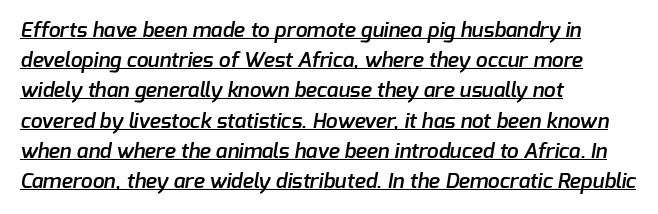
{"bold": "semi", "underline": "yes", "align": "left", "line_spacing": "normal", "line_spacing_ratio": 1.44, "letter_spacing": "normal", "letter_spacing_em": 0.0, "glyph_px": 21}
